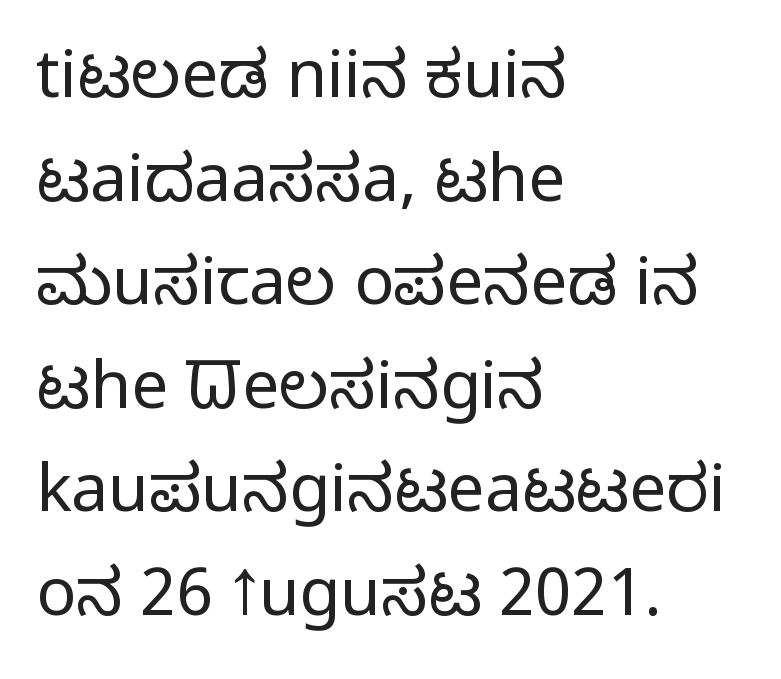
{"serif": "no", "italic": "no", "bold": "no", "weight": "regular", "width": "condensed", "stroke_contrast": "low", "x_height": "large", "monospaced": "no", "underline": "no", "align": "left", "line_spacing": "normal", "line_spacing_ratio": 1.57, "letter_spacing": "normal", "letter_spacing_em": 0.0, "glyph_px": 66}
